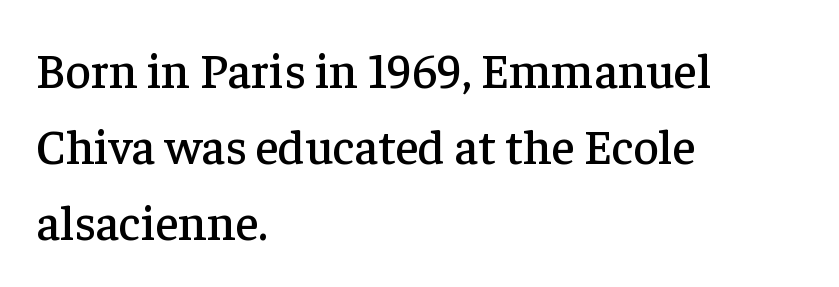
{"serif": "yes", "italic": "no", "width": "normal", "stroke_contrast": "low", "x_height": "medium", "monospaced": "no", "underline": "no", "align": "left", "line_spacing": "normal", "line_spacing_ratio": 1.55, "letter_spacing": "normal", "letter_spacing_em": 0.0, "glyph_px": 49}
